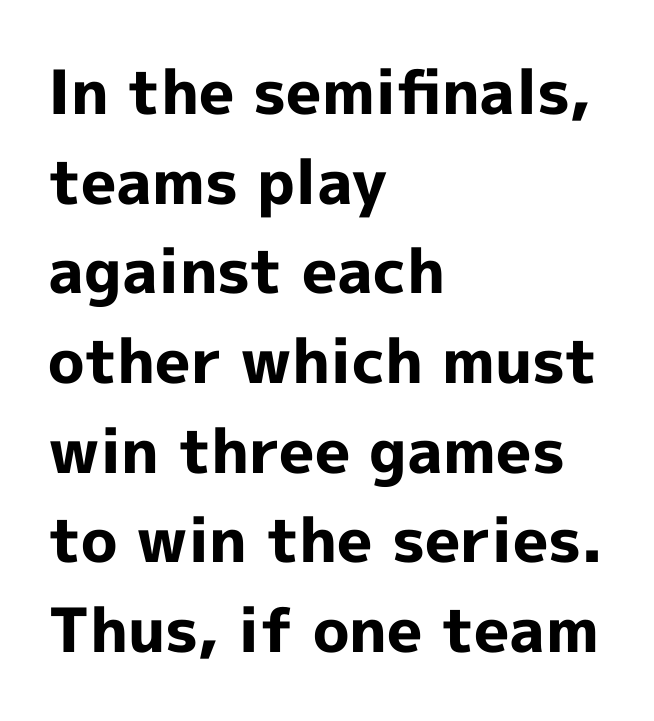
{"serif": "no", "italic": "no", "bold": "yes", "weight": "bold", "width": "normal", "x_height": "medium", "monospaced": "no", "underline": "no", "align": "left", "line_spacing": "normal", "line_spacing_ratio": 1.47, "letter_spacing": "normal", "letter_spacing_em": 0.0, "glyph_px": 61}
